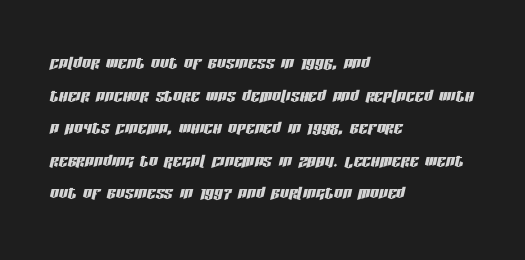
{"italic": "yes", "lean": "right", "slant_degrees": 13, "underline": "no", "align": "left", "line_spacing": "normal", "line_spacing_ratio": 1.48, "letter_spacing": "normal", "letter_spacing_em": 0.0, "glyph_px": 22}
